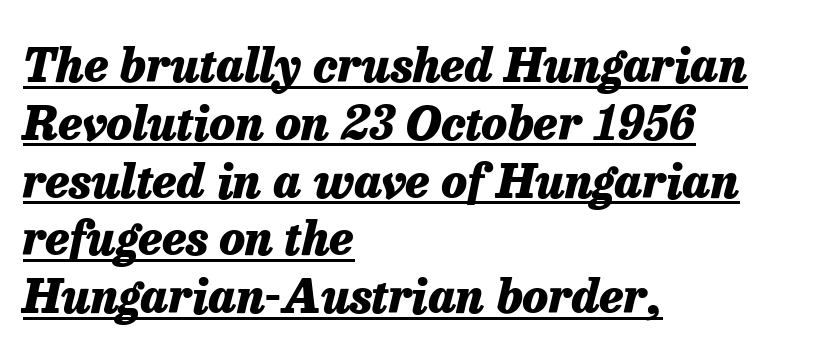
The image shows 47 px heavy type, italic (leaning right); set left-aligned, line spacing 1.23x, normal letter spacing, underlined; low stroke contrast and a medium x-height.
